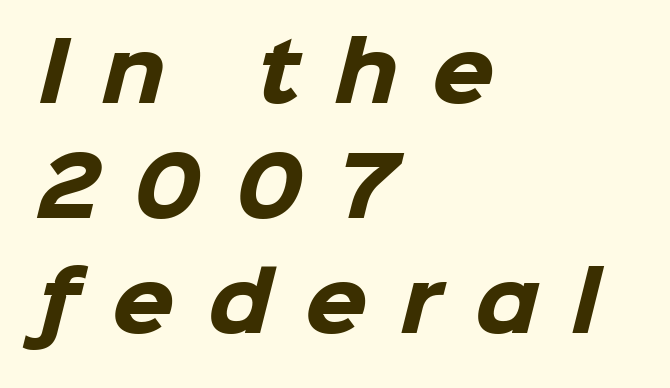
The image shows 80 px heavy sans-serif type; set left-aligned, normal line spacing (1.44x), unusually wide letter spacing (+0.42 em), not underlined; low stroke contrast and a medium x-height.
